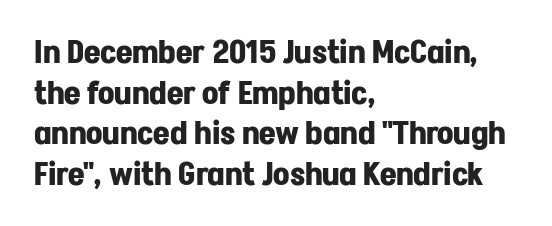
{"serif": "no", "italic": "no", "bold": "yes", "weight": "bold", "width": "normal", "stroke_contrast": "low", "x_height": "medium", "monospaced": "no", "underline": "no", "align": "left", "line_spacing": "normal", "line_spacing_ratio": 1.27, "letter_spacing": "normal", "letter_spacing_em": 0.0, "glyph_px": 32}
